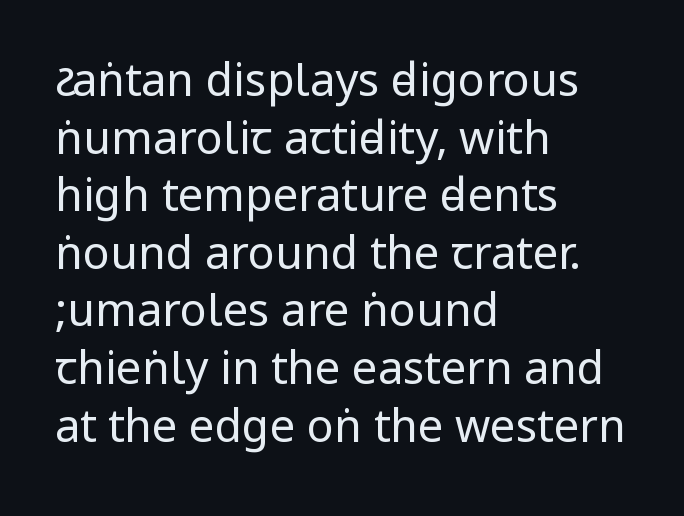
Q: Is the text bold? A: No.
Q: Is the text italic (slanted)? A: No, it is upright.
Q: Is the typeface a serif or a sans-serif typeface? A: Sans-serif.
Q: Is the text underlined? A: No.
Q: How is the paragraph aligned? A: Left-aligned.
Q: Is the spacing between letters normal or unusually wide? A: Normal.
Q: Is the spacing between lines tight, normal or loose? A: Normal.
Q: Width (condensed, normal, or wide)? A: Condensed.
Q: Stroke contrast? A: Low.
